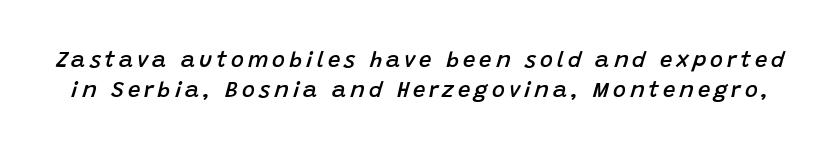
{"italic": "yes", "lean": "right", "slant_degrees": 15, "bold": "semi", "underline": "no", "line_spacing": "normal", "line_spacing_ratio": 1.35, "glyph_px": 22}
